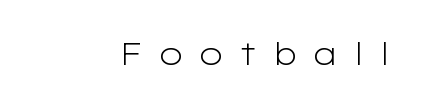
Q: Is the text bold? A: No.
Q: Is the text italic (slanted)? A: No, it is upright.
Q: Is the typeface a serif or a sans-serif typeface? A: Sans-serif.
Q: Is the text underlined? A: No.
Q: Is the spacing between letters normal or unusually wide? A: Unusually wide.
Q: Width (condensed, normal, or wide)? A: Wide.
Q: Stroke contrast? A: Low.
Q: x-height? A: Medium.
Q: Monospaced? A: No.
